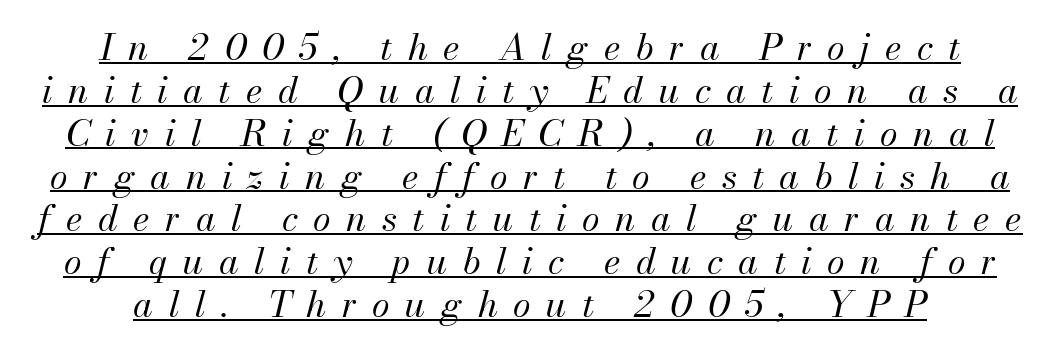
{"italic": "yes", "lean": "right", "slant_degrees": 13, "bold": "no", "weight": "regular", "width": "normal", "stroke_contrast": "medium", "x_height": "small", "monospaced": "no", "underline": "yes", "align": "center", "line_spacing_ratio": 1.19, "letter_spacing": "wide", "letter_spacing_em": 0.43, "glyph_px": 36}
